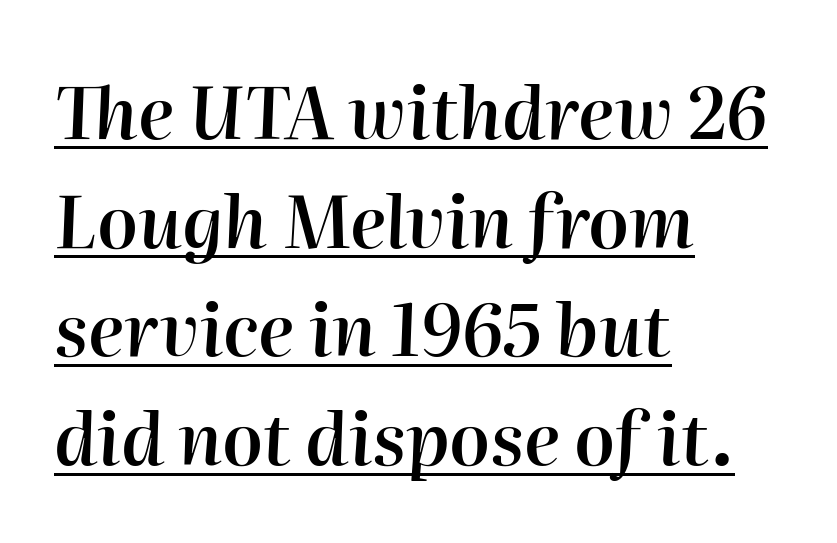
Is this a fixed-width face? No — the glyphs have proportional, varying widths. This is moderately heavy type, rendered in semibold. Each line of the rendering has a horizontal stroke beneath the glyphs. Honestly, the letter spacing is just normal — you wouldn't notice it.
